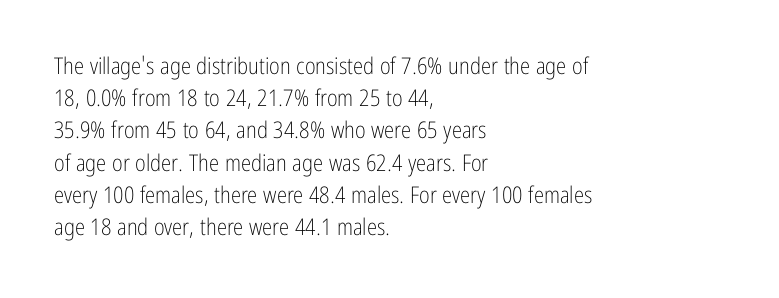
Q: Is the text bold? A: No.
Q: Is the text italic (slanted)? A: No, it is upright.
Q: Is the text underlined? A: No.
Q: How is the paragraph aligned? A: Left-aligned.
Q: Is the spacing between letters normal or unusually wide? A: Normal.
Q: Is the spacing between lines tight, normal or loose? A: Normal.
